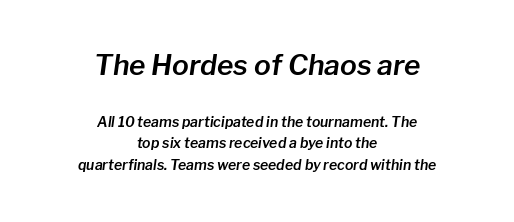
{"italic": "yes", "lean": "right", "slant_degrees": 8, "width": "normal", "stroke_contrast": "low", "x_height": "medium", "monospaced": "no", "underline": "no", "align": "center", "line_spacing": "normal", "line_spacing_ratio": 1.55, "letter_spacing": "normal", "letter_spacing_em": 0.0, "larger_block": "first", "size_ratio": 2.0, "glyph_px": 28}
